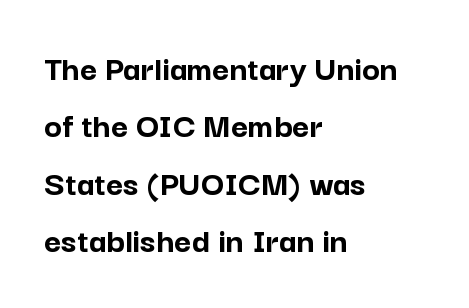
The image shows 37 px semibold sans-serif type, upright; set left-aligned, normal line spacing (1.55x), normal letter spacing, not underlined; low stroke contrast and a medium x-height.
